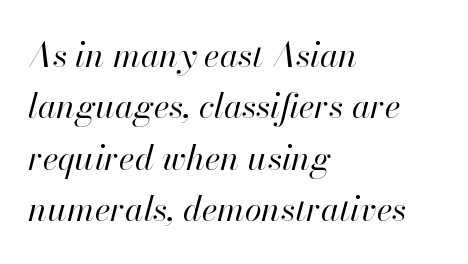
Each stroke keeps to a modest, everyday thickness or less. The gaps between neighbouring characters are ordinary and unremarkable. When letters slant like this, we call the style italic. This rendering uses left alignment, leaving the right contour irregular.
